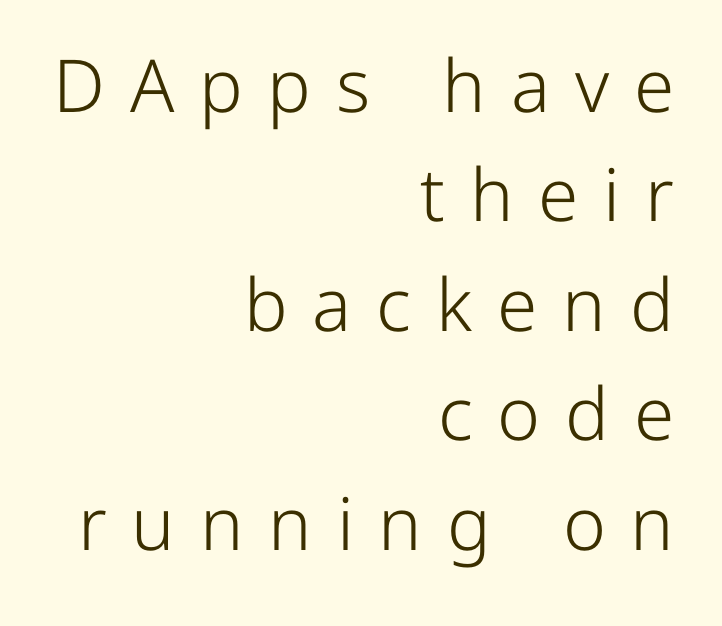
{"serif": "no", "italic": "no", "bold": "no", "weight": "light", "width": "normal", "stroke_contrast": "low", "x_height": "medium", "monospaced": "no", "underline": "no", "align": "right", "line_spacing": "normal", "line_spacing_ratio": 1.5, "letter_spacing": "wide", "letter_spacing_em": 0.34, "glyph_px": 73}
